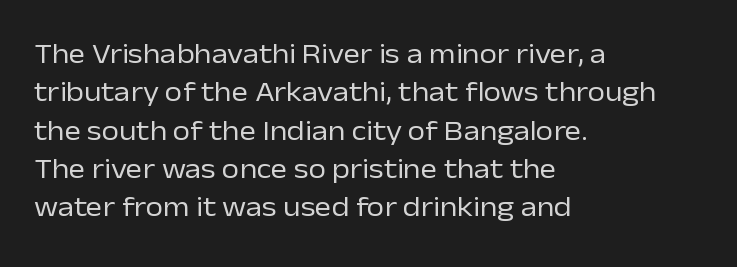
The image shows 28 px regular-weight sans-serif type, upright; set left-aligned, normal line spacing (1.37x), normal letter spacing, not underlined; low stroke contrast and a medium x-height.
